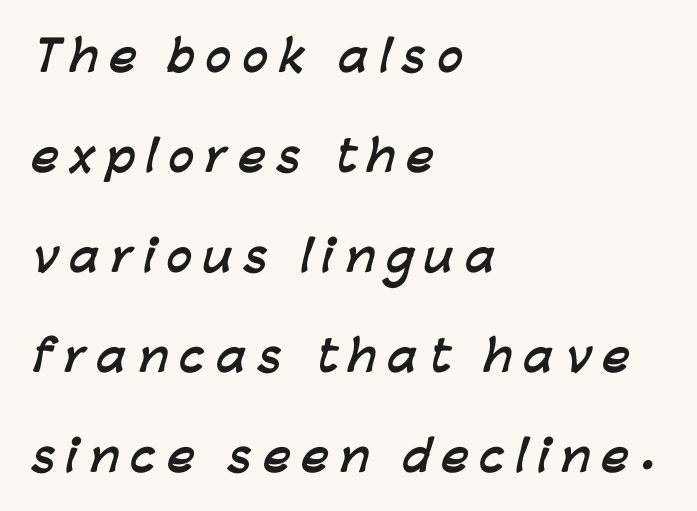
Q: Is the text bold? A: Yes.
Q: Is the typeface a serif or a sans-serif typeface? A: Sans-serif.
Q: Is the text underlined? A: No.
Q: How is the paragraph aligned? A: Left-aligned.
Q: Is the spacing between letters normal or unusually wide? A: Unusually wide.
Q: Is the spacing between lines tight, normal or loose? A: Loose.
Q: Width (condensed, normal, or wide)? A: Normal.
Q: Stroke contrast? A: Low.
Q: x-height? A: Medium.
Q: Monospaced? A: No.
